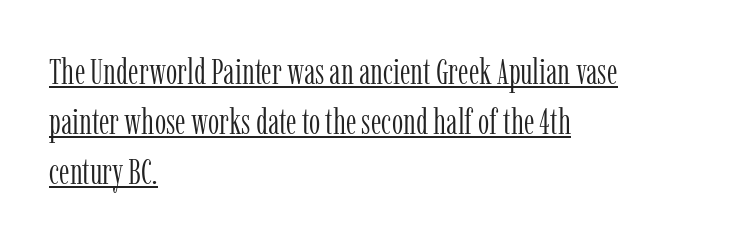
Q: Is the text bold? A: No.
Q: Is the text italic (slanted)? A: No, it is upright.
Q: Is the typeface a serif or a sans-serif typeface? A: Serif.
Q: Is the text underlined? A: Yes.
Q: How is the paragraph aligned? A: Left-aligned.
Q: Is the spacing between letters normal or unusually wide? A: Normal.
Q: Is the spacing between lines tight, normal or loose? A: Normal.
Q: Width (condensed, normal, or wide)? A: Condensed.
Q: Stroke contrast? A: Low.
Q: x-height? A: Medium.
Q: Monospaced? A: No.
